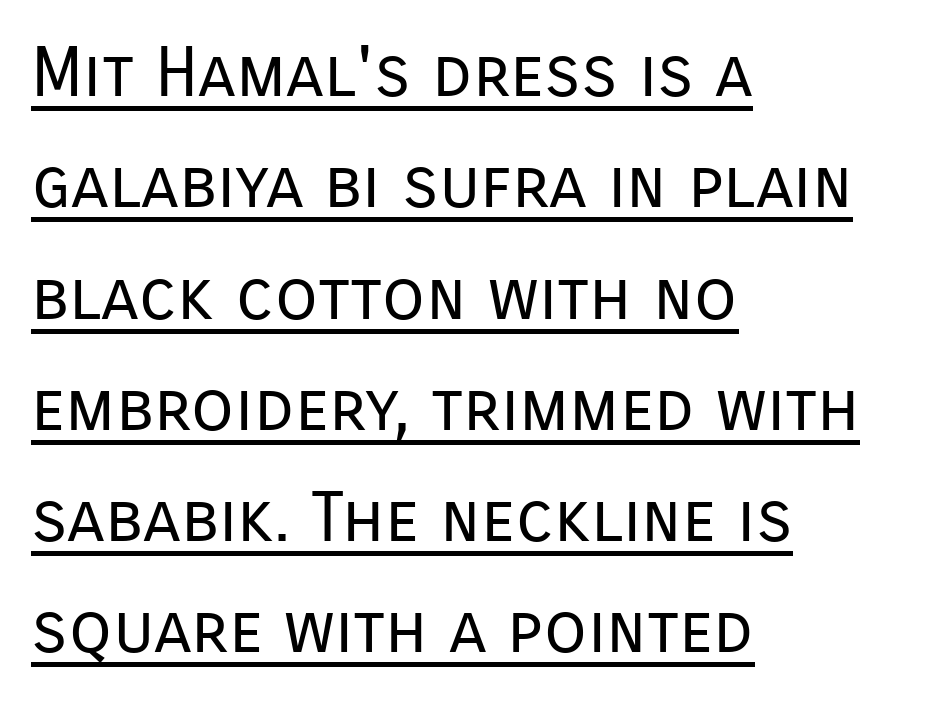
Q: Is the text bold? A: No.
Q: Is the text italic (slanted)? A: No, it is upright.
Q: Is the typeface a serif or a sans-serif typeface? A: Sans-serif.
Q: Is the text underlined? A: Yes.
Q: How is the paragraph aligned? A: Left-aligned.
Q: Is the spacing between letters normal or unusually wide? A: Normal.
Q: Is the spacing between lines tight, normal or loose? A: Normal.
Q: Width (condensed, normal, or wide)? A: Normal.
Q: Stroke contrast? A: Low.
Q: x-height? A: Medium.
Q: Monospaced? A: No.
